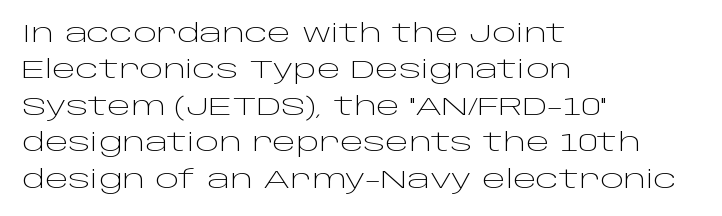
In terms of posture, this sample is upright. The passage shown has conventional tracking throughout. The zone under the glyphs is completely vacant. The lines are quadded left. These glyphs show unthickened strokes, regular width or finer. Rows of type keep a routine distance in the vertical direction.
